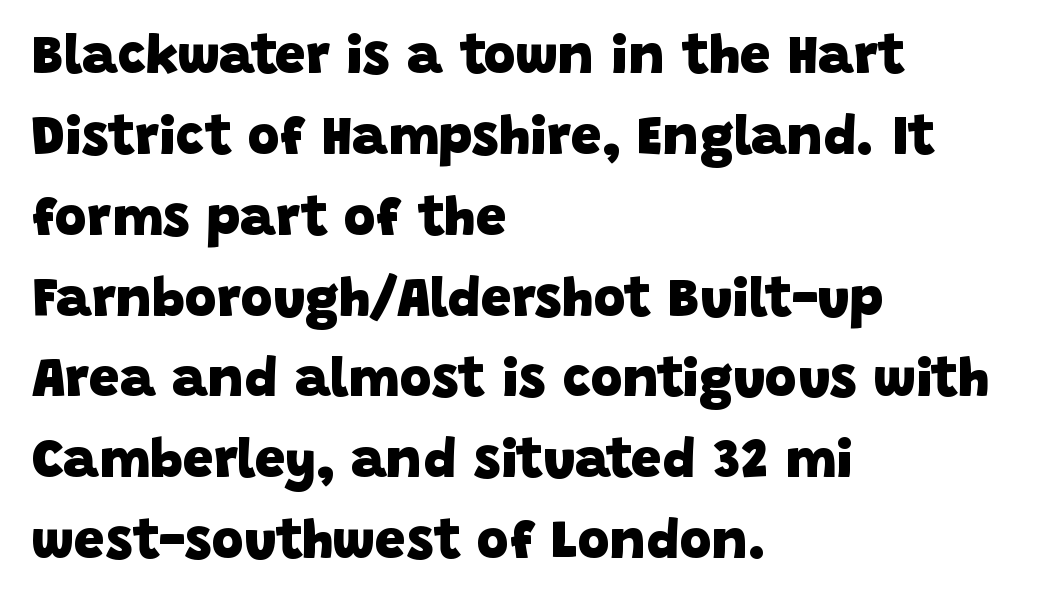
Lines of text with bare space underneath. You can tell from the bare stems that sans-serif type was used. Looks like regular typesetting: each glyph gets only the width it needs. The horizontal fit of the characters is conventional and even. The letters are bold, with thick, heavy strokes.
